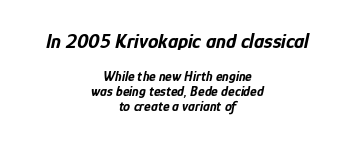
{"italic": "yes", "lean": "right", "slant_degrees": 12, "bold": "yes", "underline": "no", "align": "center", "line_spacing": "tight", "line_spacing_ratio": 1.07, "letter_spacing": "normal", "letter_spacing_em": 0.0, "larger_block": "first", "size_ratio": 1.5, "glyph_px": 21}
